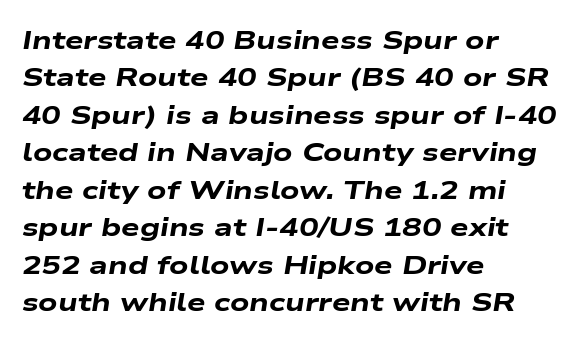
{"italic": "yes", "lean": "right", "slant_degrees": 9, "bold": "yes", "underline": "no", "align": "left", "line_spacing": "normal", "line_spacing_ratio": 1.44, "letter_spacing": "normal", "letter_spacing_em": 0.0, "glyph_px": 26}
